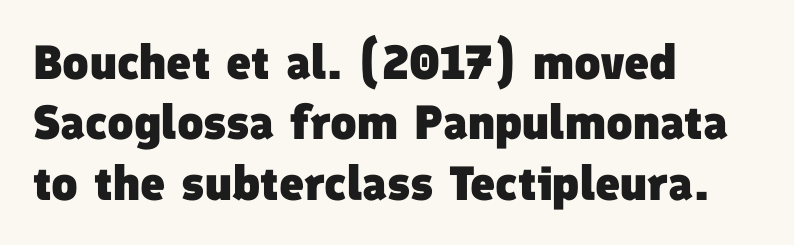
The image shows 48 px heavy sans-serif type; set left-aligned, normal line spacing (1.26x), normal letter spacing, not underlined; low stroke contrast and a medium x-height.
